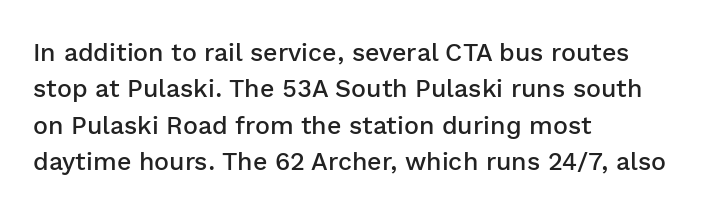
A somewhat darkened texture: the type is semibold rather than bold. If you drew a ruler down the left edge, every line would touch it. The zone under the glyphs is completely vacant. Ascenders rise straight up at ninety degrees. Caption: standard tracking, unaltered. Each new line begins a customary step beneath the previous one.
